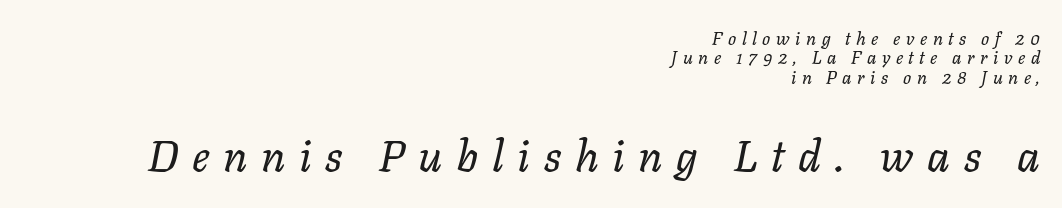
Q: Is the text bold? A: No.
Q: Is the text italic (slanted)? A: Yes, it leans right by about 11 degrees.
Q: Is the text underlined? A: No.
Q: How is the paragraph aligned? A: Right-aligned.
Q: Is the spacing between letters normal or unusually wide? A: Unusually wide.
Q: Is the spacing between lines tight, normal or loose? A: Tight.
Q: Which block of text is set in a larger size, the first (top) or the second (bottom)? A: The second (bottom) one.
Q: Width (condensed, normal, or wide)? A: Normal.
Q: Stroke contrast? A: Low.
Q: x-height? A: Medium.
Q: Monospaced? A: No.
